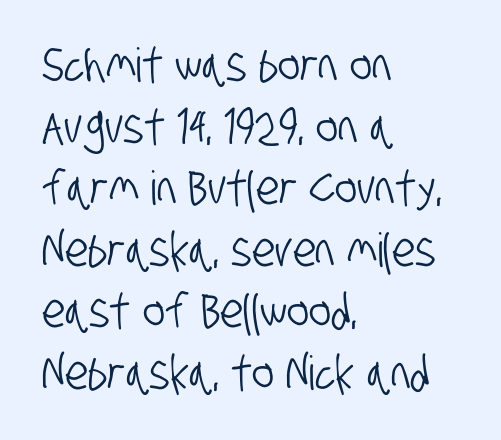
{"serif": "no", "width": "condensed", "stroke_contrast": "low", "x_height": "large", "monospaced": "no", "underline": "no", "align": "left", "line_spacing": "normal", "line_spacing_ratio": 1.31, "letter_spacing": "normal", "letter_spacing_em": 0.0, "glyph_px": 47}
